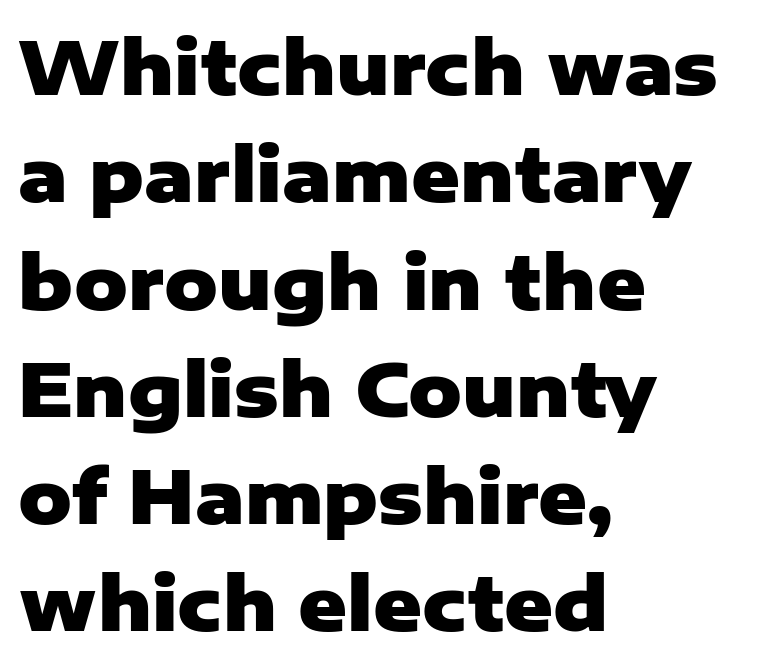
Q: Is the text bold? A: Yes.
Q: Is the text italic (slanted)? A: No, it is upright.
Q: Is the typeface a serif or a sans-serif typeface? A: Sans-serif.
Q: Is the text underlined? A: No.
Q: How is the paragraph aligned? A: Left-aligned.
Q: Is the spacing between letters normal or unusually wide? A: Normal.
Q: Is the spacing between lines tight, normal or loose? A: Normal.
Q: Width (condensed, normal, or wide)? A: Normal.
Q: Stroke contrast? A: Low.
Q: x-height? A: Medium.
Q: Monospaced? A: No.
